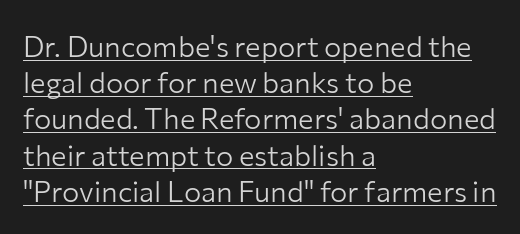
Q: Is the text bold? A: No.
Q: Is the text italic (slanted)? A: No, it is upright.
Q: Is the typeface a serif or a sans-serif typeface? A: Sans-serif.
Q: Is the text underlined? A: Yes.
Q: How is the paragraph aligned? A: Left-aligned.
Q: Is the spacing between letters normal or unusually wide? A: Normal.
Q: Is the spacing between lines tight, normal or loose? A: Normal.
Q: Width (condensed, normal, or wide)? A: Normal.
Q: Stroke contrast? A: Low.
Q: x-height? A: Medium.
Q: Monospaced? A: No.
